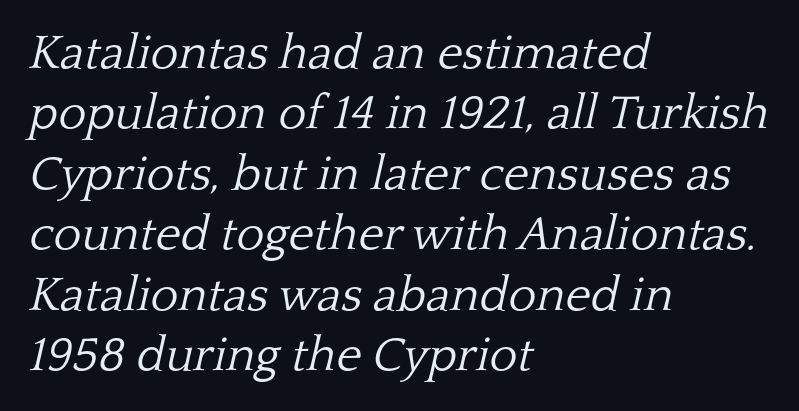
Q: Is the text bold? A: No.
Q: Is the text italic (slanted)? A: Yes, it leans right by about 13 degrees.
Q: Is the typeface a serif or a sans-serif typeface? A: Serif.
Q: Is the text underlined? A: No.
Q: How is the paragraph aligned? A: Left-aligned.
Q: Is the spacing between letters normal or unusually wide? A: Normal.
Q: Is the spacing between lines tight, normal or loose? A: Normal.
Q: Width (condensed, normal, or wide)? A: Normal.
Q: Stroke contrast? A: Low.
Q: x-height? A: Medium.
Q: Monospaced? A: No.
